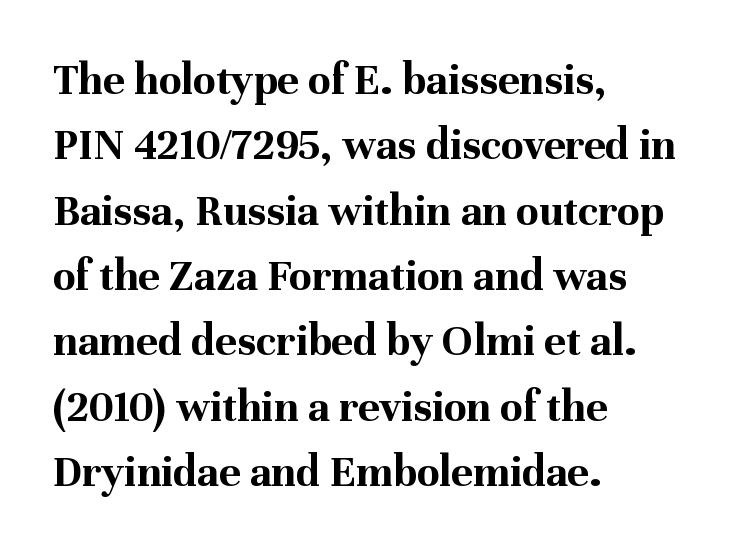
Students, note that the glyphs here touch the page at normal intervals. Think of a printed novel: that variable character pitch is what you see here. The rows are spaced the way most documents space them. If you drew a ruler down the left edge, every line would touch it. Look at the bottom of the vertical strokes: they flare into serifs here. The axis of the letterforms is exactly vertical.
